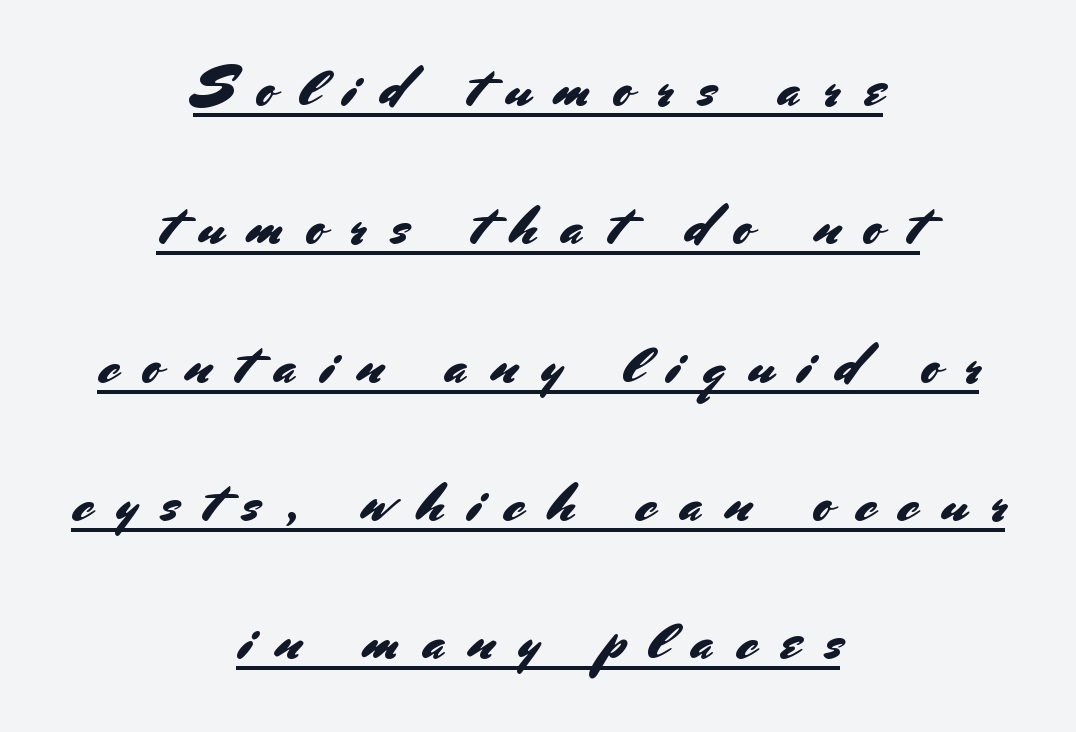
Q: Is the text italic (slanted)? A: Yes.
Q: Is the typeface a serif or a sans-serif typeface? A: Sans-serif.
Q: Is the text underlined? A: Yes.
Q: How is the paragraph aligned? A: Centered.
Q: Is the spacing between letters normal or unusually wide? A: Unusually wide.
Q: Is the spacing between lines tight, normal or loose? A: Loose.
Q: Width (condensed, normal, or wide)? A: Normal.
Q: Stroke contrast? A: Medium.
Q: x-height? A: Small.
Q: Monospaced? A: No.
